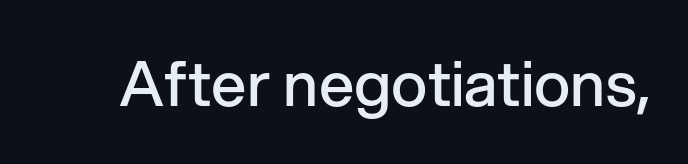
{"serif": "no", "italic": "no", "bold": "semi", "weight": "semibold", "width": "normal", "stroke_contrast": "low", "x_height": "medium", "monospaced": "no", "underline": "no", "letter_spacing": "normal", "letter_spacing_em": 0.0, "glyph_px": 62}
